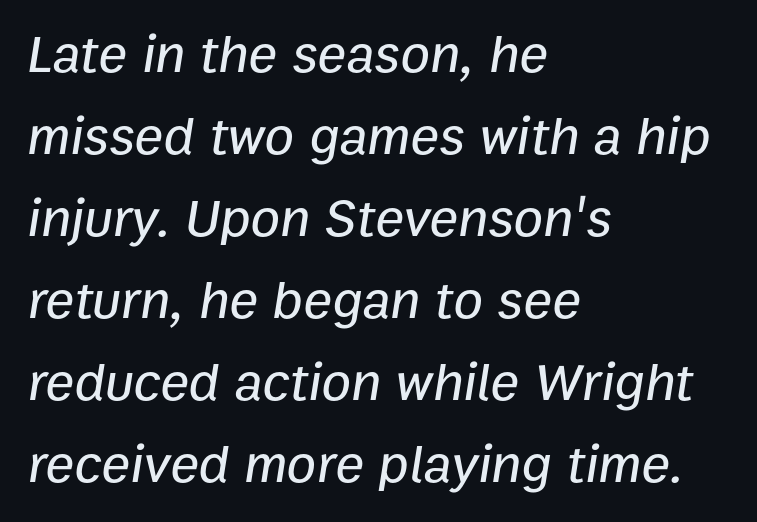
{"italic": "yes", "lean": "right", "slant_degrees": 9, "width": "normal", "stroke_contrast": "low", "x_height": "medium", "monospaced": "no", "underline": "no", "align": "left", "line_spacing": "normal", "line_spacing_ratio": 1.52, "letter_spacing": "normal", "letter_spacing_em": 0.0, "glyph_px": 54}
